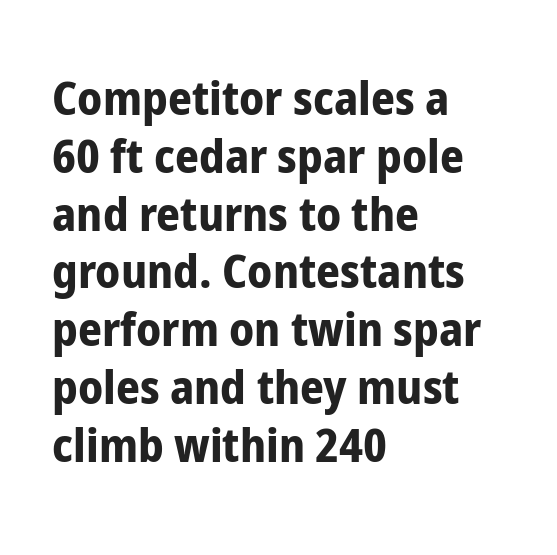
This rendering employs a face without finishing strokes, i.e., a sans-serif. Letter spacing: default. The space directly below the letters is spotless. Visually the block forms a straight wall on the left and a jagged coastline on the right. Here the designer chose a conventional face with non-uniform glyph widths. The axis of the letterforms is exactly vertical.
